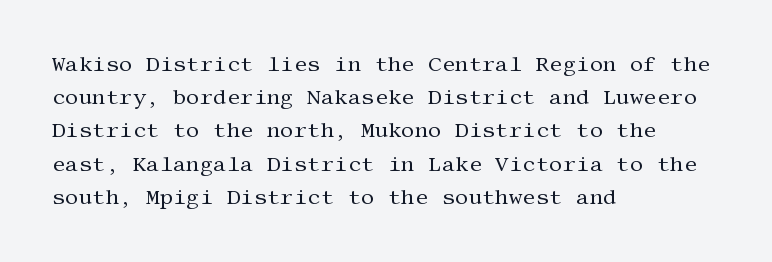
{"italic": "no", "bold": "no", "underline": "no", "align": "left", "line_spacing": "normal", "line_spacing_ratio": 1.58, "letter_spacing": "normal", "letter_spacing_em": 0.0, "glyph_px": 21}
